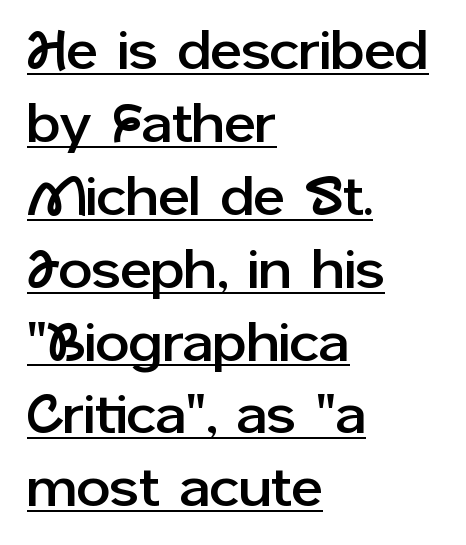
Here the designer chose a conventional face with non-uniform glyph widths. The sample's only ornament is a line tracing under the words. Horizontally, the lines are justified to the leading edge only. The tracking reads as untouched default to a designer's eye.
